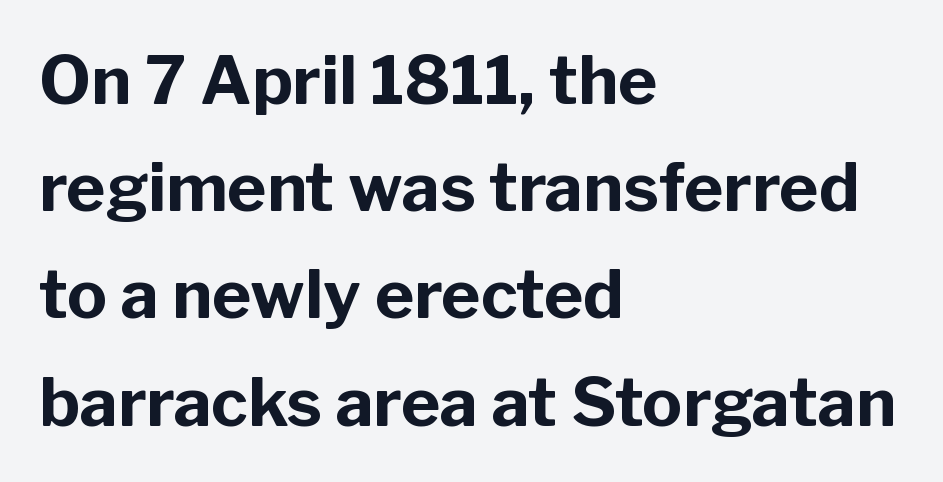
{"serif": "no", "italic": "no", "bold": "yes", "weight": "bold", "width": "normal", "stroke_contrast": "low", "x_height": "medium", "monospaced": "no", "underline": "no", "align": "left", "line_spacing": "normal", "line_spacing_ratio": 1.6, "letter_spacing": "normal", "letter_spacing_em": 0.0, "glyph_px": 67}
